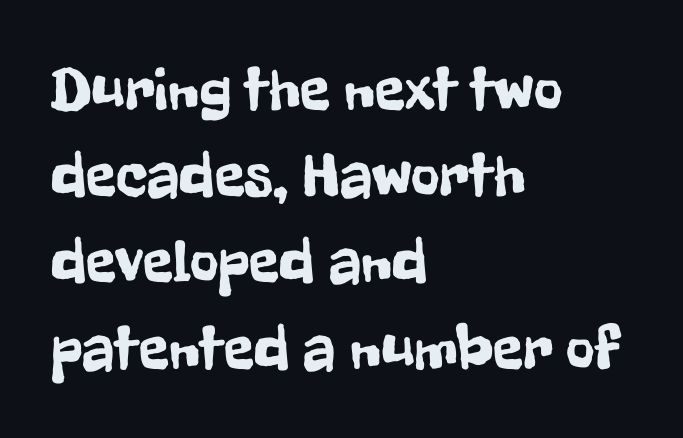
Varying glyph widths throughout — classic text-font behaviour. One glance says typical: line gaps are just what's usual. Decoration check: the copy has no underline. Standard letterfit; no display-style spreading of the glyphs. This is the regular roman posture of the typeface.
